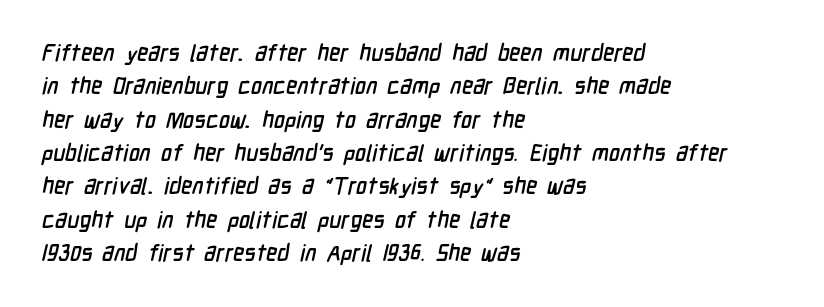
{"underline": "no", "align": "left", "line_spacing": "normal", "line_spacing_ratio": 1.45, "letter_spacing": "normal", "letter_spacing_em": 0.0, "glyph_px": 23}
